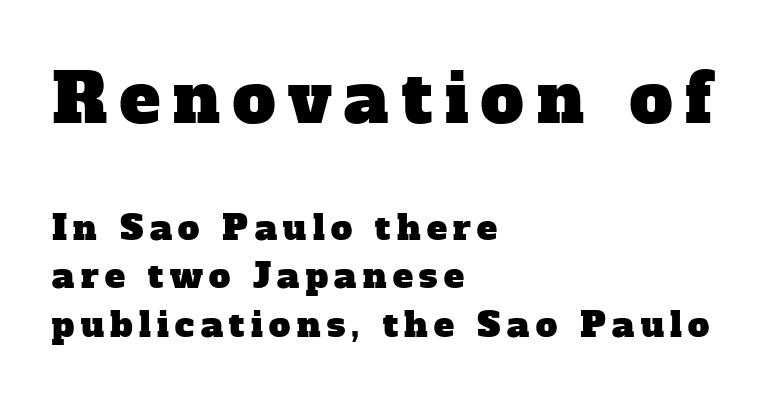
Q: Is the typeface a serif or a sans-serif typeface? A: Serif.
Q: Is the text underlined? A: No.
Q: How is the paragraph aligned? A: Left-aligned.
Q: Is the spacing between lines tight, normal or loose? A: Normal.
Q: Which block of text is set in a larger size, the first (top) or the second (bottom)? A: The first (top) one.
Q: Width (condensed, normal, or wide)? A: Normal.
Q: Stroke contrast? A: Low.
Q: x-height? A: Medium.
Q: Monospaced? A: No.
